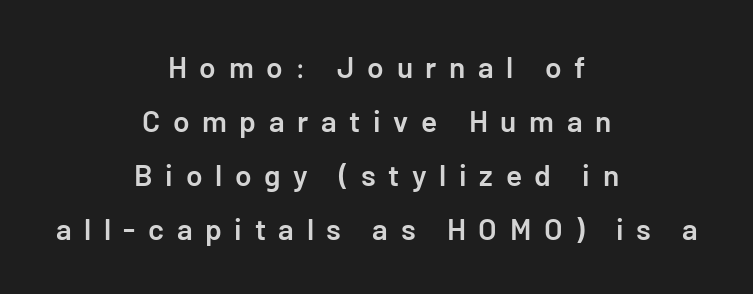
{"serif": "no", "italic": "no", "bold": "semi", "weight": "semibold", "width": "normal", "stroke_contrast": "low", "x_height": "medium", "underline": "no", "align": "center", "line_spacing_ratio": 1.8, "letter_spacing": "wide", "letter_spacing_em": 0.42, "glyph_px": 30}
